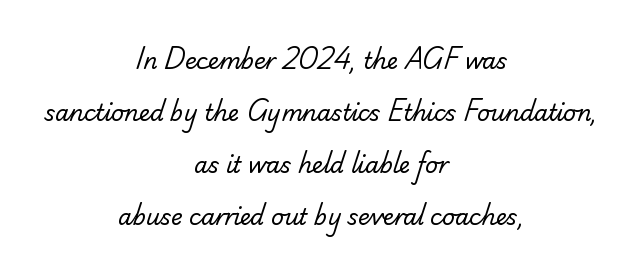
Reading down the column, the eye jumps a long way to each next line. Letter spacing: default. Is the block centered? Yes — each line is placed symmetrically about the middle. The space beneath each line is pristine and unruled. The strokes carry an ordinary text weight at most.
